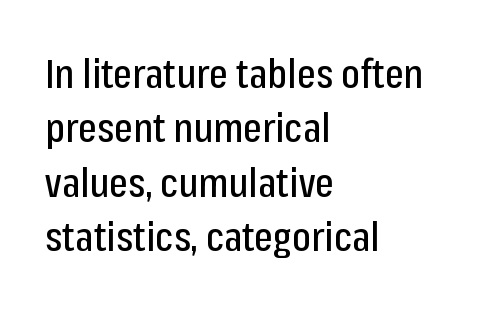
Unlike a traditional serif, this face leaves its strokes unadorned. A bare baseline throughout the passage. Vertical strokes here are truly vertical. Nobody touched the tracking dial on this one.
